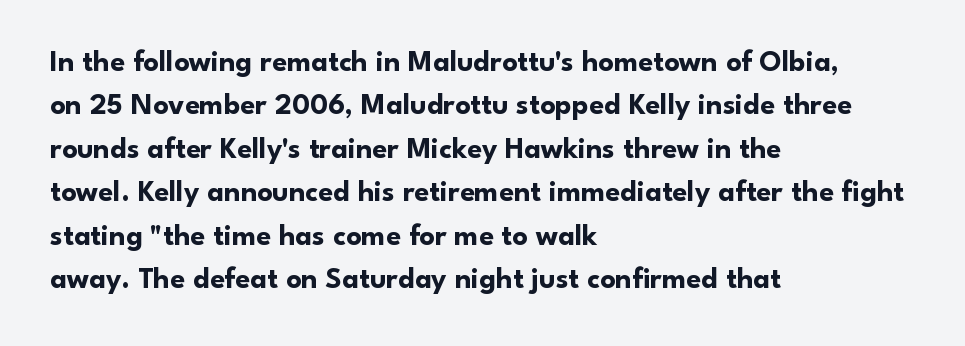
The image shows 30 px bold sans-serif type, upright; set left-aligned, normal line spacing (1.45x), normal letter spacing, not underlined; low stroke contrast and a small x-height.
